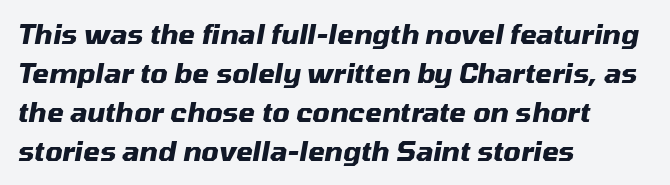
{"italic": "yes", "lean": "right", "slant_degrees": 10, "bold": "yes", "underline": "no", "align": "left", "line_spacing": "normal", "line_spacing_ratio": 1.45, "letter_spacing": "normal", "letter_spacing_em": 0.0, "glyph_px": 27}
